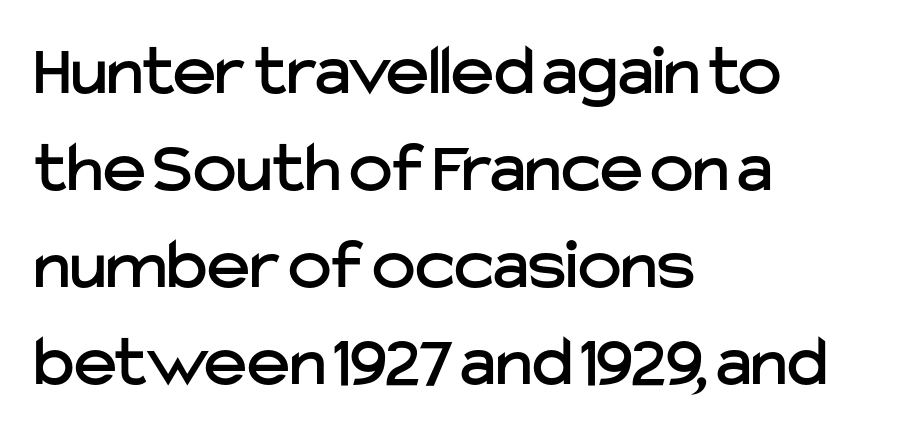
Q: Is the text italic (slanted)? A: No, it is upright.
Q: Is the typeface a serif or a sans-serif typeface? A: Sans-serif.
Q: Is the text underlined? A: No.
Q: How is the paragraph aligned? A: Left-aligned.
Q: Is the spacing between letters normal or unusually wide? A: Normal.
Q: Is the spacing between lines tight, normal or loose? A: Normal.
Q: Width (condensed, normal, or wide)? A: Normal.
Q: Stroke contrast? A: Low.
Q: x-height? A: Medium.
Q: Monospaced? A: No.
